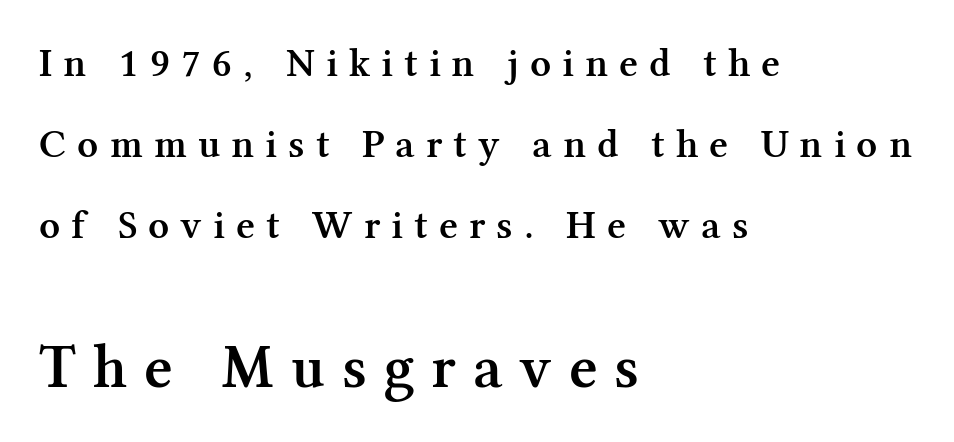
Q: Is the text bold? A: Semi-bold.
Q: Is the text italic (slanted)? A: No, it is upright.
Q: Is the typeface a serif or a sans-serif typeface? A: Serif.
Q: Is the text underlined? A: No.
Q: How is the paragraph aligned? A: Left-aligned.
Q: Is the spacing between letters normal or unusually wide? A: Unusually wide.
Q: Is the spacing between lines tight, normal or loose? A: Loose.
Q: Which block of text is set in a larger size, the first (top) or the second (bottom)? A: The second (bottom) one.
Q: Width (condensed, normal, or wide)? A: Normal.
Q: Stroke contrast? A: Medium.
Q: x-height? A: Medium.
Q: Monospaced? A: No.
